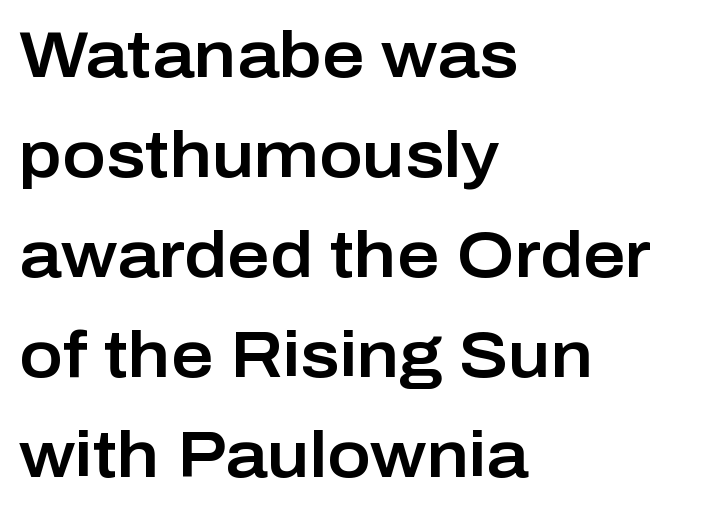
{"serif": "no", "italic": "no", "width": "normal", "stroke_contrast": "low", "x_height": "medium", "monospaced": "no", "underline": "no", "align": "left", "line_spacing": "normal", "line_spacing_ratio": 1.54, "letter_spacing": "normal", "letter_spacing_em": 0.0, "glyph_px": 65}
